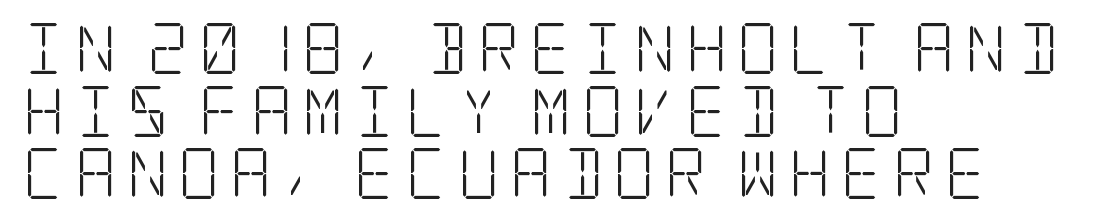
The letters stand straight up with perfectly vertical stems. No letter is thick-stroked: the sample isn't bold. A bare baseline throughout the passage. Type style note: has serifs. The text block is weighted toward the left margin, trailing off unevenly rightward. Short note: letters widely spaced.
